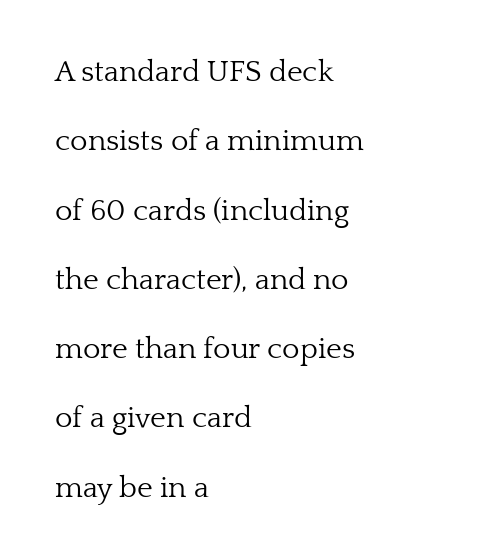
Q: Is the text bold? A: No.
Q: Is the text italic (slanted)? A: No, it is upright.
Q: Is the typeface a serif or a sans-serif typeface? A: Serif.
Q: Is the text underlined? A: No.
Q: How is the paragraph aligned? A: Left-aligned.
Q: Is the spacing between letters normal or unusually wide? A: Normal.
Q: Is the spacing between lines tight, normal or loose? A: Loose.
Q: Width (condensed, normal, or wide)? A: Normal.
Q: Stroke contrast? A: Low.
Q: x-height? A: Medium.
Q: Monospaced? A: No.
